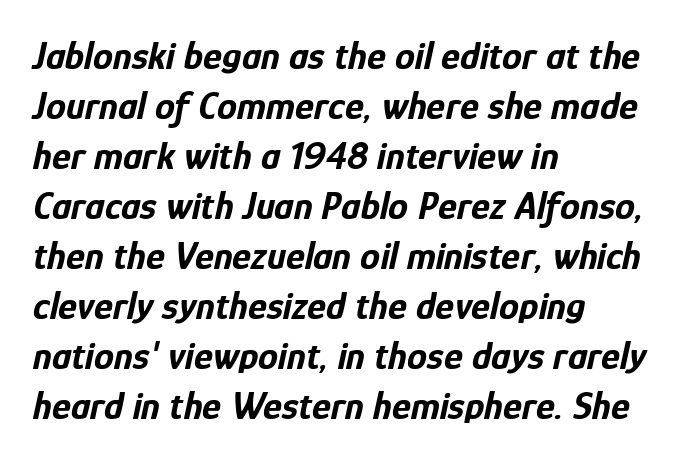
All the whitespace from short lines collects on the right. Descenders are the only things crossing below the line. Letter spacing: default. The passage shown is typed in a proportional face where columns would drift. The line-height multiplier appears to be the usual default.
